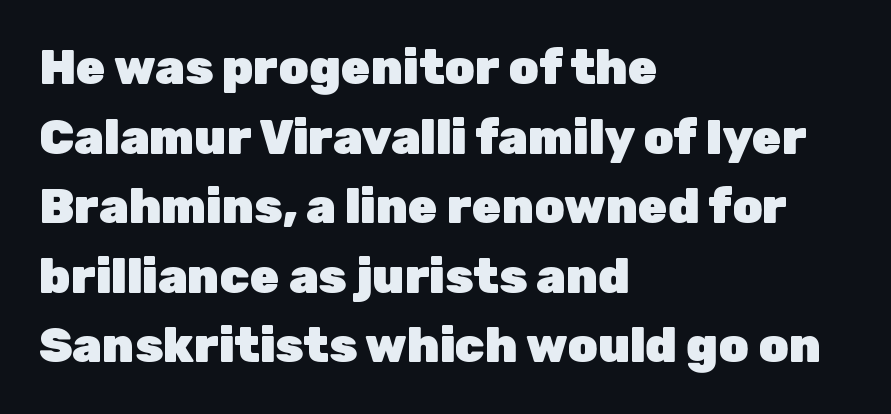
Ascenders rise straight up at ninety degrees. Horizontal bands of white between lines are of average thickness. Summary of weight: heavy, a full bold. You could not count columns in this text — the font is proportionally spaced.
